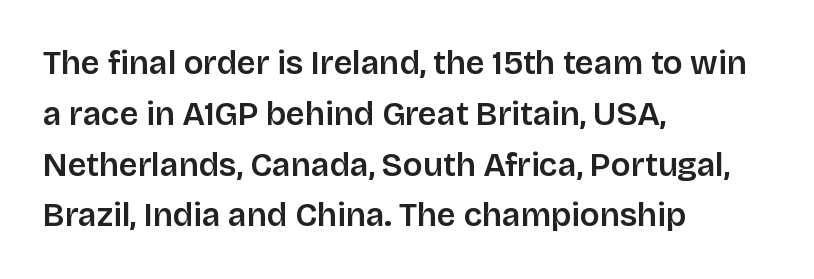
Posture: straight, roman, zero tilt. Look at the bottom of the vertical strokes: they stop flat, with no serifs. Rows of type keep a routine distance in the vertical direction. Nothing unusual about the tracking: characters are spaced as the font intends. A somewhat darkened texture: the type is semibold rather than bold. Note the varied advance widths — an 'i' is clearly narrower than an 'm'.
